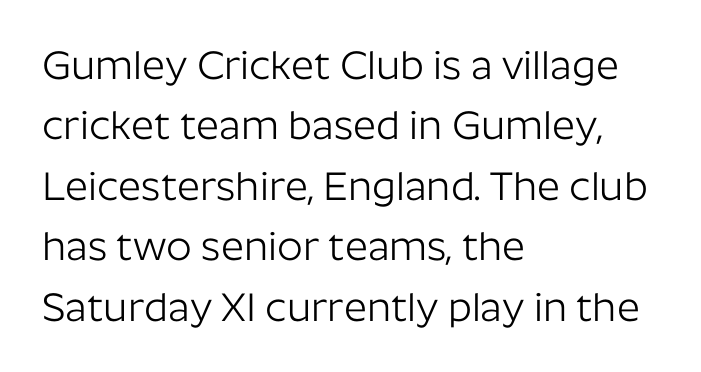
Q: Is the text bold? A: No.
Q: Is the text italic (slanted)? A: No, it is upright.
Q: Is the typeface a serif or a sans-serif typeface? A: Sans-serif.
Q: Is the text underlined? A: No.
Q: How is the paragraph aligned? A: Left-aligned.
Q: Is the spacing between letters normal or unusually wide? A: Normal.
Q: Is the spacing between lines tight, normal or loose? A: Normal.
Q: Width (condensed, normal, or wide)? A: Normal.
Q: Stroke contrast? A: Low.
Q: x-height? A: Medium.
Q: Monospaced? A: No.
